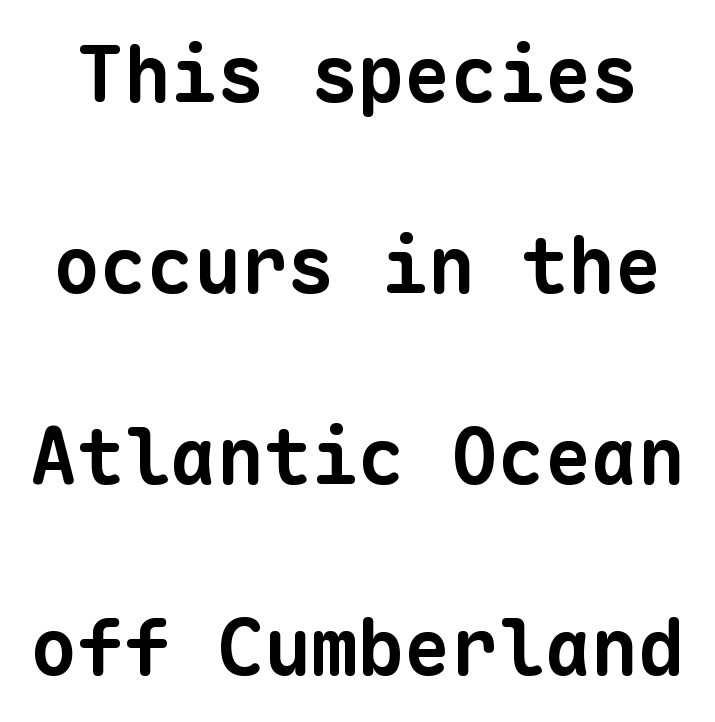
{"serif": "no", "bold": "yes", "weight": "bold", "width": "normal", "stroke_contrast": "low", "x_height": "medium", "monospaced": "yes", "underline": "no", "line_spacing": "loose", "line_spacing_ratio": 2.45, "letter_spacing": "normal", "letter_spacing_em": 0.0, "glyph_px": 78}
